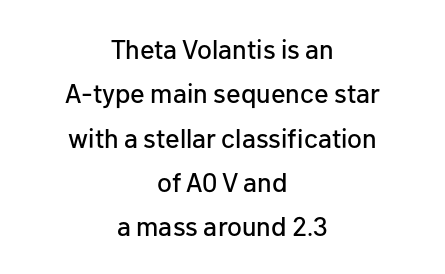
{"italic": "no", "underline": "no", "align": "center", "line_spacing": "normal", "line_spacing_ratio": 1.64, "letter_spacing": "normal", "letter_spacing_em": 0.0, "glyph_px": 27}
